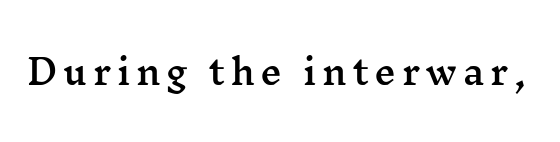
The image shows 34 px wide serif type, upright; set not underlined; medium stroke contrast and a medium x-height.
